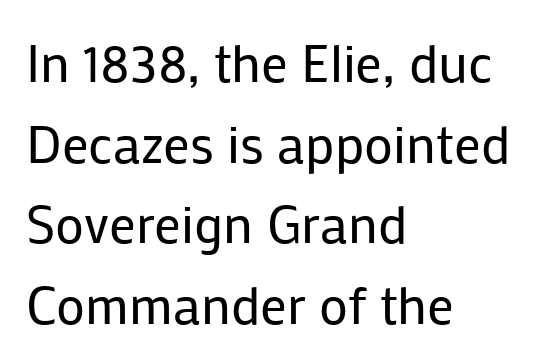
Q: Is the text bold? A: No.
Q: Is the text italic (slanted)? A: No, it is upright.
Q: Is the typeface a serif or a sans-serif typeface? A: Sans-serif.
Q: Is the text underlined? A: No.
Q: How is the paragraph aligned? A: Left-aligned.
Q: Is the spacing between letters normal or unusually wide? A: Normal.
Q: Is the spacing between lines tight, normal or loose? A: Normal.
Q: Width (condensed, normal, or wide)? A: Normal.
Q: Stroke contrast? A: Low.
Q: x-height? A: Medium.
Q: Monospaced? A: No.
